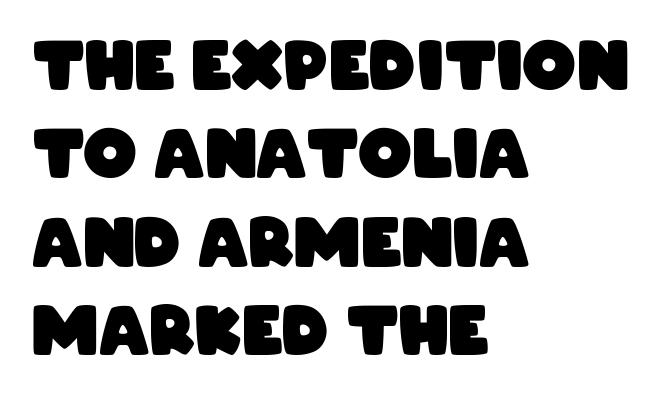
Teacher's note: observe the even left margin — that is flush-left alignment. Vertical spacing — default. Looks like regular typesetting: each glyph gets only the width it needs. Summary of weight: heavy, a full bold. You can tell from the bare stems that sans-serif type was used. Look at the tracking — it's just the regular setting, nothing added.
